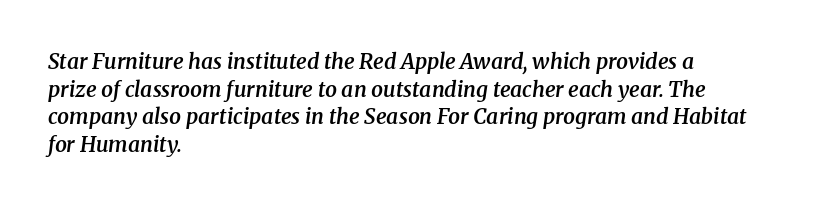
Q: Is the text bold? A: Semi-bold.
Q: Is the text italic (slanted)? A: Yes, it leans right by about 8 degrees.
Q: Is the text underlined? A: No.
Q: How is the paragraph aligned? A: Left-aligned.
Q: Is the spacing between letters normal or unusually wide? A: Normal.
Q: Is the spacing between lines tight, normal or loose? A: Normal.
